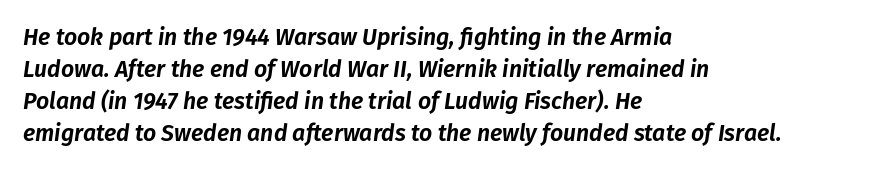
The image shows 23 px text type, italic (leaning right); set left-aligned, normal line spacing (1.39x), normal letter spacing, not underlined.
